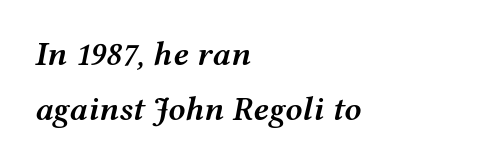
Q: Is the text bold? A: Semi-bold.
Q: Is the text italic (slanted)? A: Yes, it leans right by about 12 degrees.
Q: Is the text underlined? A: No.
Q: How is the paragraph aligned? A: Left-aligned.
Q: Is the spacing between letters normal or unusually wide? A: Normal.
Q: Is the spacing between lines tight, normal or loose? A: Normal.
Q: Width (condensed, normal, or wide)? A: Wide.
Q: Stroke contrast? A: Medium.
Q: x-height? A: Medium.
Q: Monospaced? A: No.
